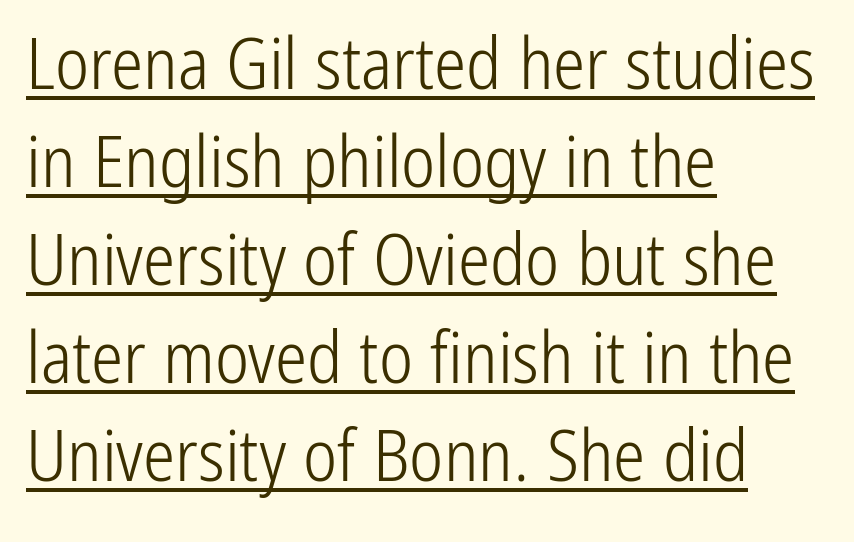
Ascenders rise straight up at ninety degrees. These lines are rendered in a variable-pitch font. Stems here are at most as thick as an everyday book face. The space between consecutive lines is moderate. These lines are set flush left with a ragged right edge. You can see a thin bar hugging the bottom of the glyphs.
